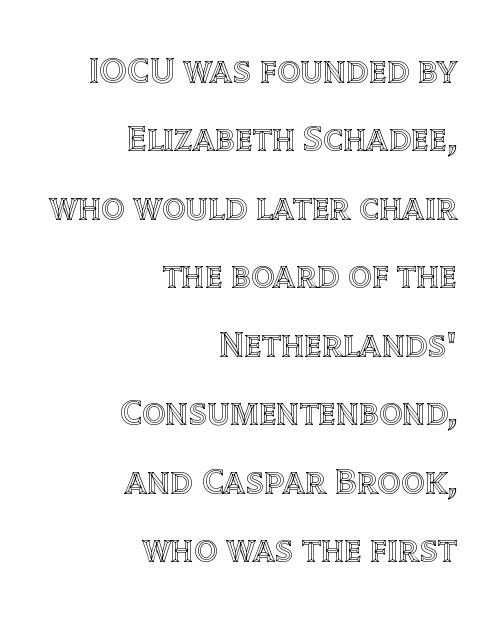
Q: Is the text italic (slanted)? A: No, it is upright.
Q: Is the text underlined? A: No.
Q: How is the paragraph aligned? A: Right-aligned.
Q: Is the spacing between letters normal or unusually wide? A: Normal.
Q: Width (condensed, normal, or wide)? A: Normal.
Q: x-height? A: Large.
Q: Monospaced? A: No.
